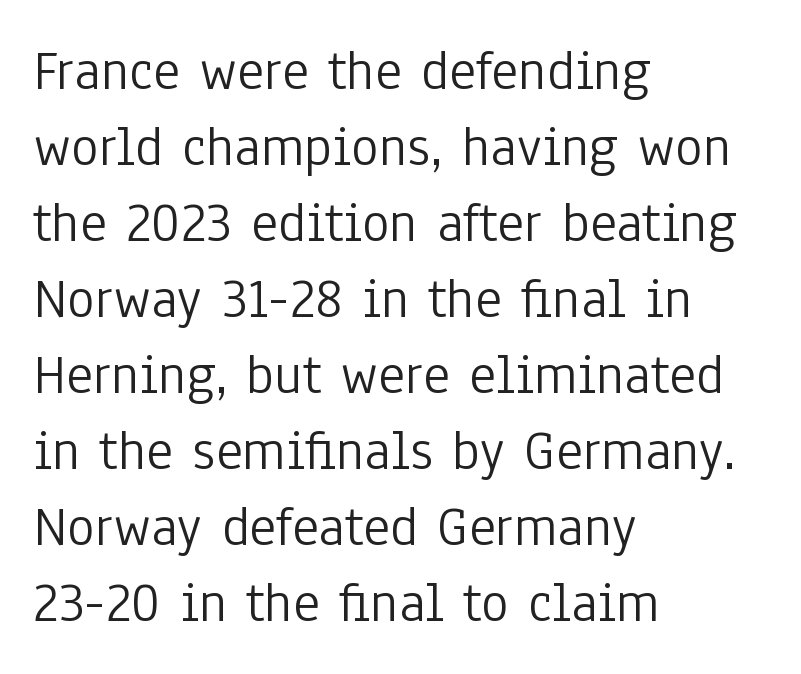
{"serif": "no", "italic": "no", "bold": "no", "weight": "light", "width": "condensed", "stroke_contrast": "low", "x_height": "medium", "monospaced": "no", "underline": "no", "align": "left", "line_spacing": "normal", "line_spacing_ratio": 1.31, "letter_spacing": "normal", "letter_spacing_em": 0.0, "glyph_px": 58}
